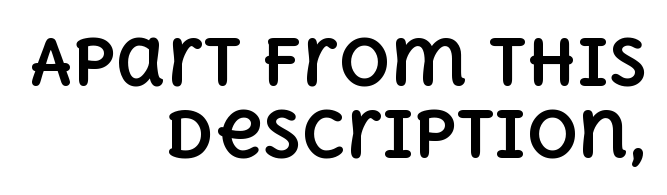
The image shows 64 px bold type, upright; set right-aligned, tight line spacing (1.12x), normal letter spacing, not underlined; a large x-height.
